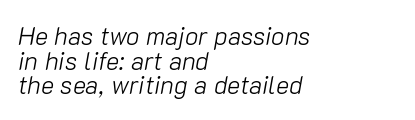
{"italic": "yes", "lean": "right", "slant_degrees": 10, "bold": "no", "underline": "no", "align": "left", "line_spacing": "tight", "line_spacing_ratio": 0.99, "letter_spacing": "normal", "letter_spacing_em": 0.0, "glyph_px": 25}
